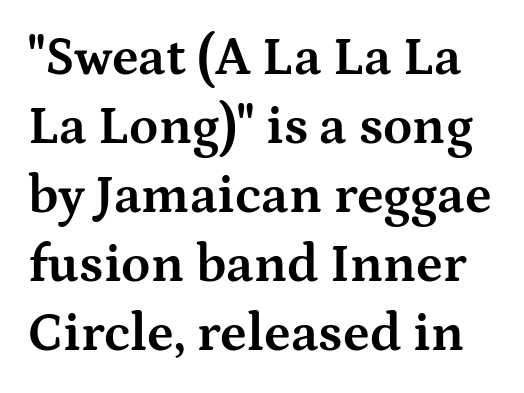
The image shows 53 px bold, wide serif type, upright; set normal line spacing (1.3x), normal letter spacing, not underlined; medium stroke contrast and a medium x-height.
